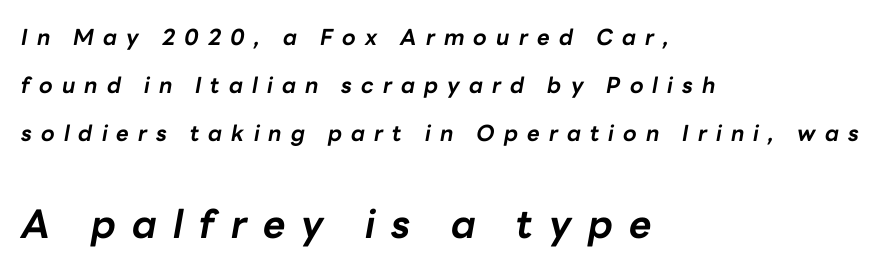
Pretty heavy lettering here — definitely bold. Horizontally, the lines are justified to the leading edge only. The face used here appears at its bigger size in the lower chunk. Leading is clearly above the norm, producing a sparse column. Each letter keeps its own natural width here, so spacing adapts to shape.
